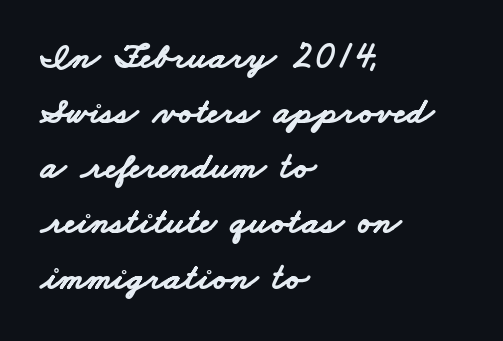
Quick note: interline space is typical. Serif or sans? Sans — the stroke terminals are bare. This sample has the flowing, uneven cadence of proportional lettering. The face used here is rendered with its standard letterfit.
